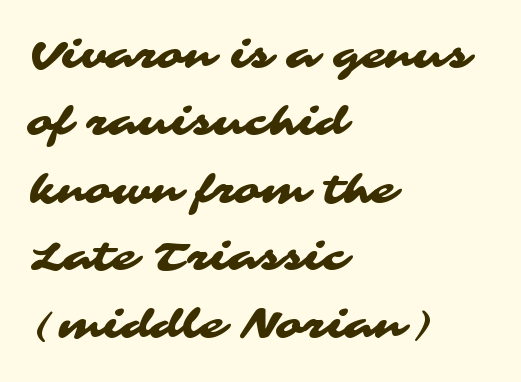
The image shows 39 px wide sans-serif type; set left-aligned, line spacing 1.73x, normal letter spacing, not underlined; medium stroke contrast and a medium x-height.
